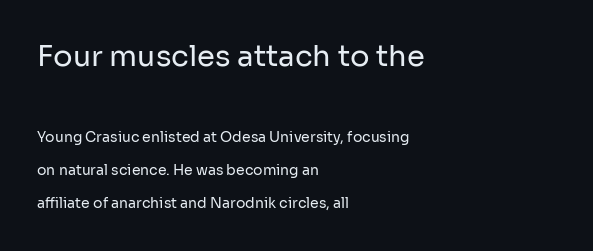
Q: Is the text bold? A: No.
Q: Is the text italic (slanted)? A: No, it is upright.
Q: Is the typeface a serif or a sans-serif typeface? A: Sans-serif.
Q: Is the text underlined? A: No.
Q: How is the paragraph aligned? A: Left-aligned.
Q: Is the spacing between letters normal or unusually wide? A: Normal.
Q: Is the spacing between lines tight, normal or loose? A: Loose.
Q: Which block of text is set in a larger size, the first (top) or the second (bottom)? A: The first (top) one.
Q: Width (condensed, normal, or wide)? A: Normal.
Q: Stroke contrast? A: Low.
Q: x-height? A: Medium.
Q: Monospaced? A: No.
